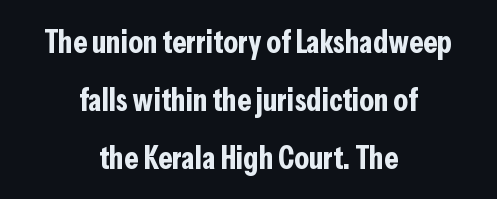
Q: Is the text bold? A: Yes.
Q: Is the text italic (slanted)? A: No, it is upright.
Q: Is the typeface a serif or a sans-serif typeface? A: Sans-serif.
Q: Is the text underlined? A: No.
Q: How is the paragraph aligned? A: Centered.
Q: Is the spacing between letters normal or unusually wide? A: Normal.
Q: Width (condensed, normal, or wide)? A: Condensed.
Q: Stroke contrast? A: Low.
Q: x-height? A: Medium.
Q: Monospaced? A: No.
